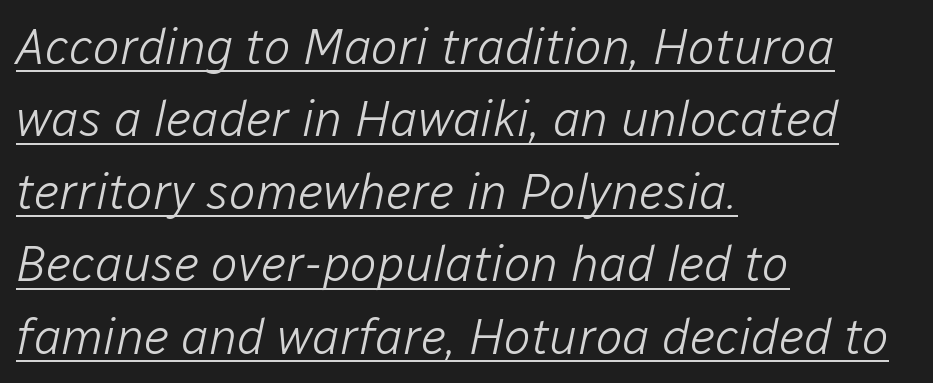
Q: Is the text bold? A: No.
Q: Is the text italic (slanted)? A: Yes, it leans right by about 12 degrees.
Q: Is the text underlined? A: Yes.
Q: How is the paragraph aligned? A: Left-aligned.
Q: Is the spacing between letters normal or unusually wide? A: Normal.
Q: Is the spacing between lines tight, normal or loose? A: Normal.
Q: Width (condensed, normal, or wide)? A: Normal.
Q: Stroke contrast? A: Low.
Q: x-height? A: Medium.
Q: Monospaced? A: No.
